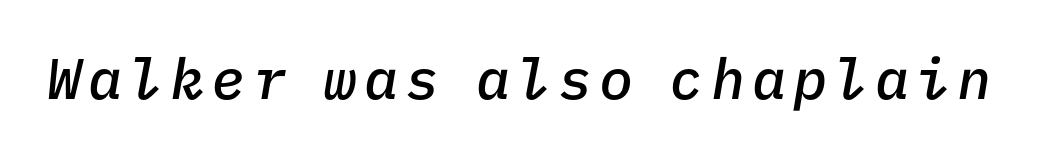
The area under the type is left untouched. Each glyph is drawn with semibold strokes, heavier than normal yet not fully bold. The letters march in equal steps, a hallmark of fixed-pitch type. Notice how the stems are inclined rather than vertical — that's the hallmark of italics.
